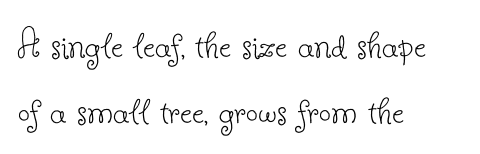
Q: Is the text bold? A: No.
Q: Is the text italic (slanted)? A: No, it is upright.
Q: Is the typeface a serif or a sans-serif typeface? A: Serif.
Q: Is the text underlined? A: No.
Q: How is the paragraph aligned? A: Left-aligned.
Q: Is the spacing between letters normal or unusually wide? A: Normal.
Q: Is the spacing between lines tight, normal or loose? A: Normal.
Q: Width (condensed, normal, or wide)? A: Normal.
Q: Stroke contrast? A: Low.
Q: x-height? A: Small.
Q: Monospaced? A: No.
